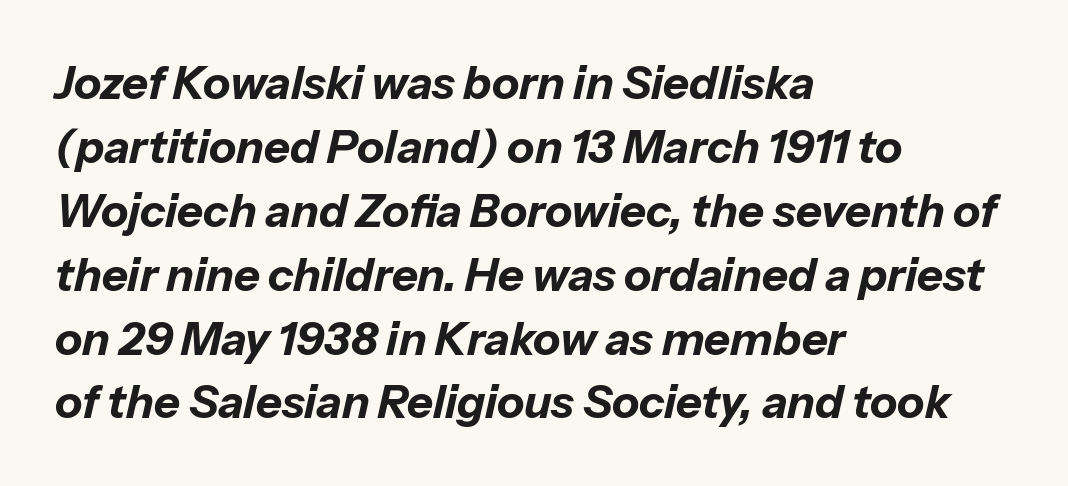
Is the type slanted? Yes — the strokes lean at a clear angle. Quick note: interline space is typical. The passage is arranged the way most books set body copy — flush left. In terms of weight, the rendering is a true, heavy bold. Here the glyphs are tracked normally, forming tight word shapes. Each letter keeps its own natural width here, so spacing adapts to shape.
